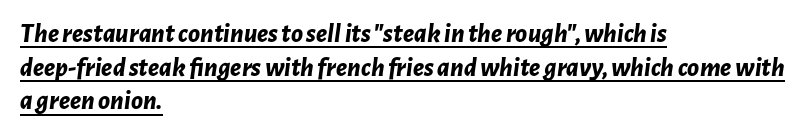
Q: Is the text bold? A: Yes.
Q: Is the text italic (slanted)? A: Yes, it leans right by about 7 degrees.
Q: Is the text underlined? A: Yes.
Q: How is the paragraph aligned? A: Left-aligned.
Q: Is the spacing between letters normal or unusually wide? A: Normal.
Q: Is the spacing between lines tight, normal or loose? A: Normal.
